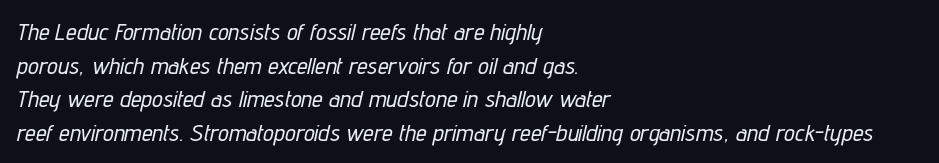
The image shows 24 px text type, italic (leaning right); set left-aligned, normal line spacing (1.4x), normal letter spacing, not underlined.
